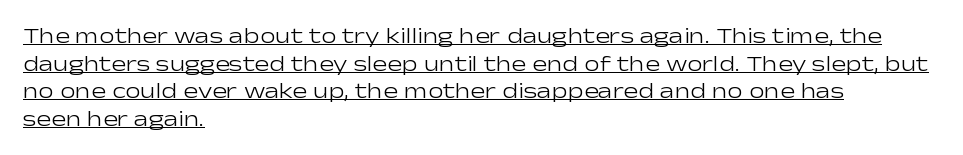
Q: Is the text bold? A: No.
Q: Is the text italic (slanted)? A: No, it is upright.
Q: Is the text underlined? A: Yes.
Q: How is the paragraph aligned? A: Left-aligned.
Q: Is the spacing between letters normal or unusually wide? A: Normal.
Q: Is the spacing between lines tight, normal or loose? A: Normal.
